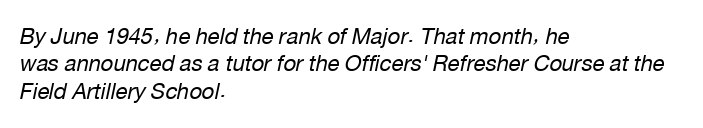
The image shows 22 px text type, italic (leaning right); set left-aligned, normal line spacing (1.25x), normal letter spacing, not underlined.
